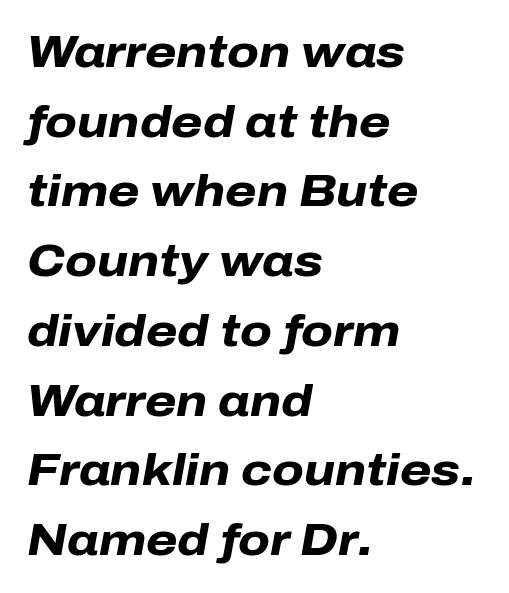
The image shows 45 px heavy type, italic (leaning right); set left-aligned, normal line spacing (1.55x), normal letter spacing, not underlined; low stroke contrast and a medium x-height.
